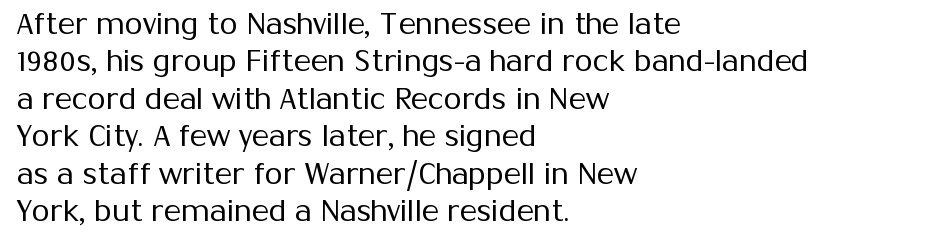
The image shows 29 px regular-weight sans-serif type, upright; set left-aligned, normal line spacing (1.29x), normal letter spacing, not underlined; medium stroke contrast and a medium x-height.
